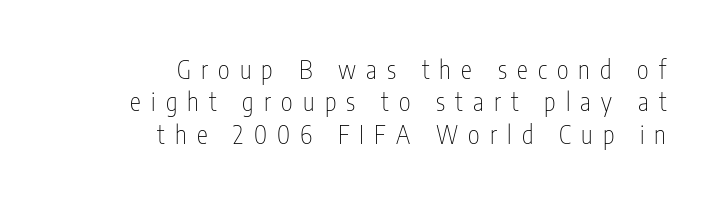
The image shows 25 px text type, upright; set right-aligned, normal line spacing (1.3x), unusually wide letter spacing (+0.41 em), not underlined.
